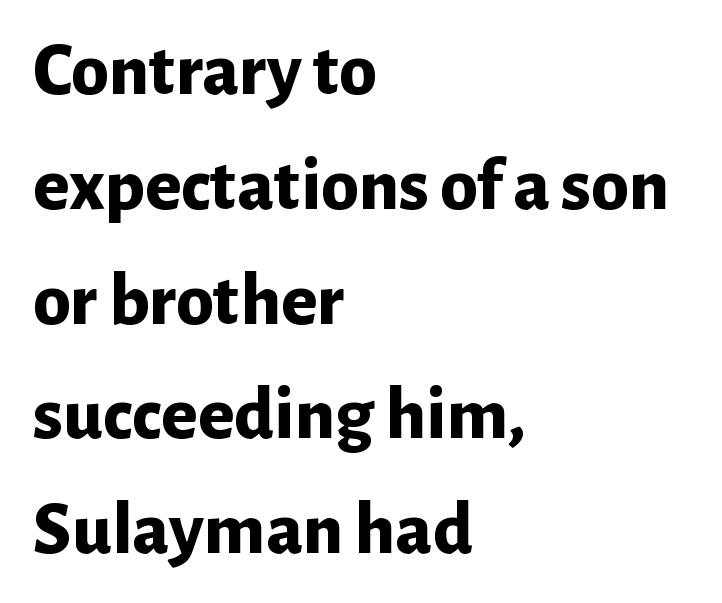
The image shows 76 px bold sans-serif type, upright; set left-aligned, normal line spacing (1.51x), normal letter spacing, not underlined; low stroke contrast and a medium x-height.
